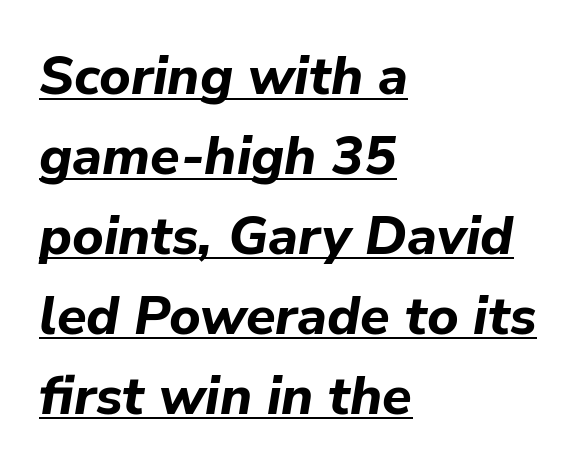
The image shows 54 px bold type, italic (leaning right); set left-aligned, normal line spacing (1.48x), normal letter spacing, underlined; low stroke contrast and a medium x-height.
